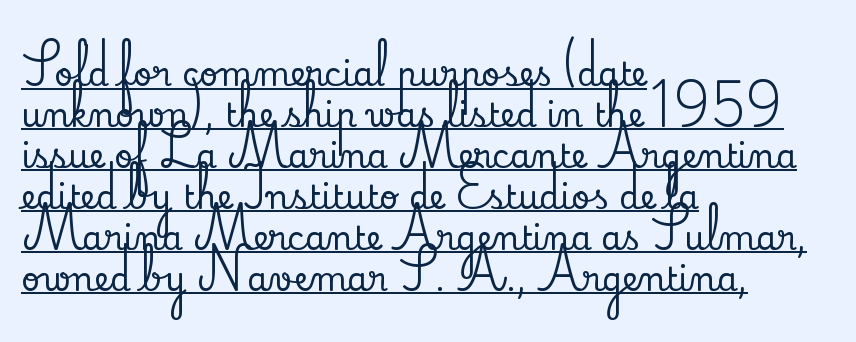
The rendering keeps characters at their native spacing. If you drew a ruler down the left edge, every line would touch it. This is roman type, the default non-slanted kind. A rule runs beneath these lines of type. Note the varied advance widths — an 'i' is clearly narrower than an 'm'.
